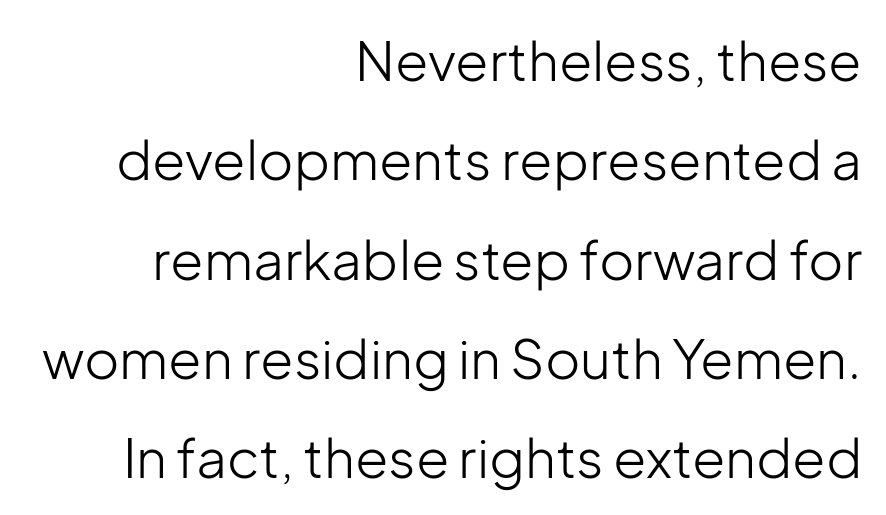
{"serif": "no", "italic": "no", "bold": "no", "weight": "light", "width": "normal", "stroke_contrast": "low", "x_height": "medium", "monospaced": "no", "underline": "no", "align": "right", "line_spacing_ratio": 1.84, "letter_spacing": "normal", "letter_spacing_em": 0.0, "glyph_px": 54}
